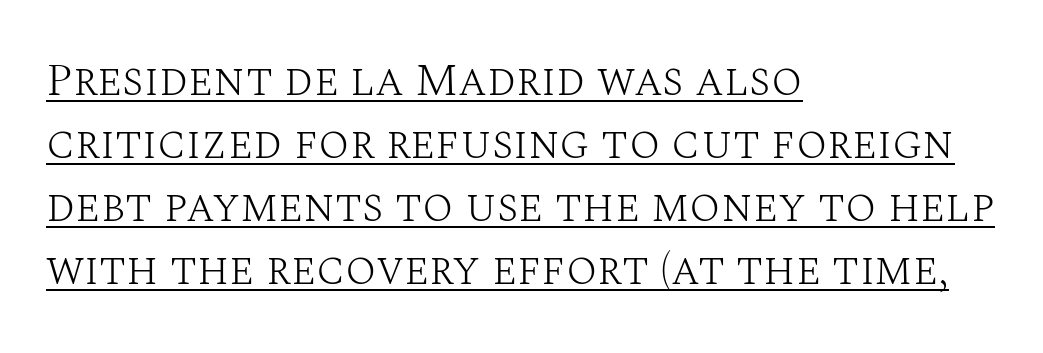
Think of a printed novel: that variable character pitch is what you see here. Characters follow at the spacing the type designer built in. The passage shown is underscored from start to finish. Teacher's note: observe the even left margin — that is flush-left alignment.
